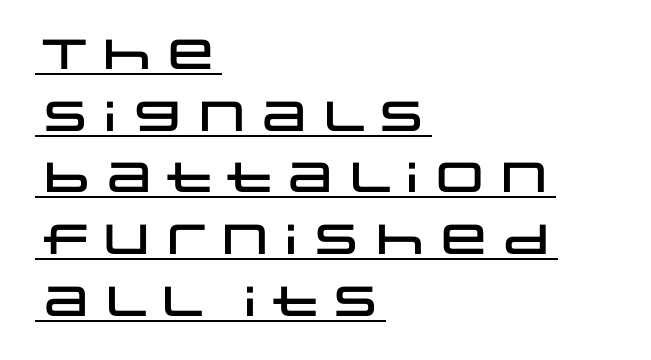
The image shows 42 px wide sans-serif type, upright; set left-aligned, normal line spacing (1.47x), normal letter spacing, underlined; low stroke contrast and a large x-height.
